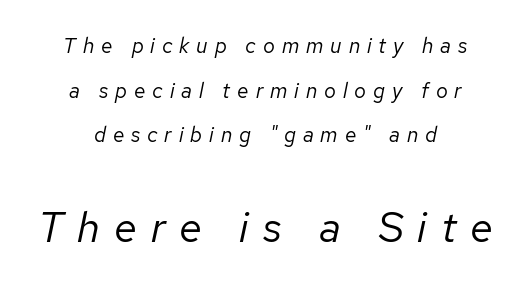
Q: Is the text bold? A: No.
Q: Is the text italic (slanted)? A: Yes, it leans right by about 12 degrees.
Q: Is the text underlined? A: No.
Q: How is the paragraph aligned? A: Centered.
Q: Is the spacing between letters normal or unusually wide? A: Unusually wide.
Q: Is the spacing between lines tight, normal or loose? A: Loose.
Q: Which block of text is set in a larger size, the first (top) or the second (bottom)? A: The second (bottom) one.
Q: Width (condensed, normal, or wide)? A: Normal.
Q: Stroke contrast? A: Low.
Q: x-height? A: Medium.
Q: Monospaced? A: No.
